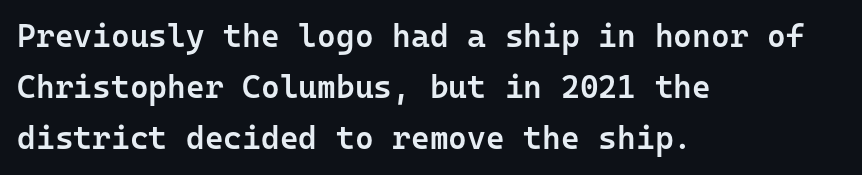
The image shows 32 px semibold sans-serif type, upright, monospaced; set left-aligned, normal line spacing (1.6x), normal letter spacing, not underlined; low stroke contrast and a medium x-height.
